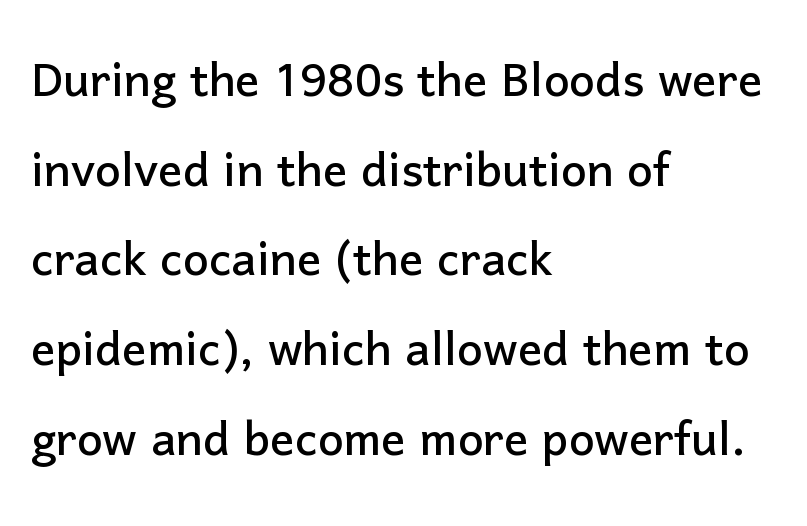
The image shows 61 px sans-serif type, upright; set left-aligned, normal line spacing (1.47x), normal letter spacing, not underlined; low stroke contrast and a medium x-height.
